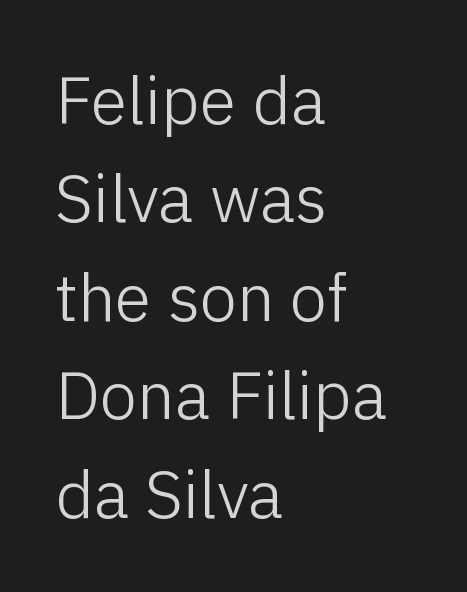
The image shows 67 px light sans-serif type, upright; set left-aligned, normal line spacing (1.47x), normal letter spacing, not underlined; low stroke contrast and a medium x-height.
